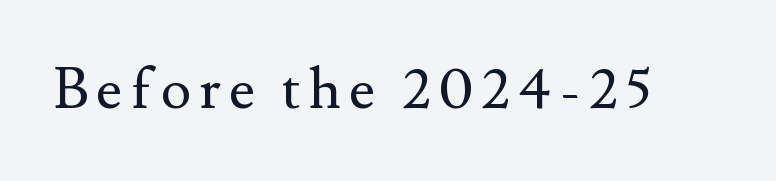
{"serif": "yes", "italic": "no", "bold": "no", "weight": "regular", "width": "normal", "stroke_contrast": "medium", "x_height": "small", "monospaced": "no", "underline": "no", "glyph_px": 57}
